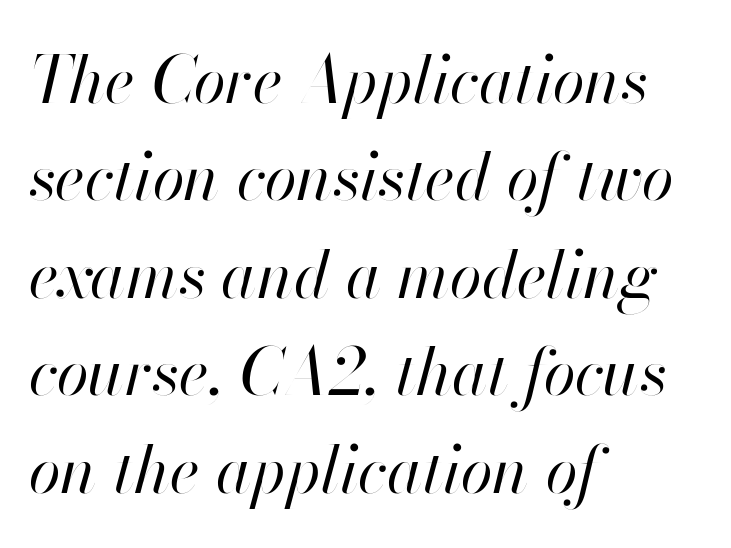
Q: Is the text bold? A: No.
Q: Is the text italic (slanted)? A: Yes, it leans right by about 13 degrees.
Q: Is the text underlined? A: No.
Q: How is the paragraph aligned? A: Left-aligned.
Q: Is the spacing between letters normal or unusually wide? A: Normal.
Q: Is the spacing between lines tight, normal or loose? A: Normal.
Q: Width (condensed, normal, or wide)? A: Normal.
Q: Stroke contrast? A: High.
Q: x-height? A: Small.
Q: Monospaced? A: No.
